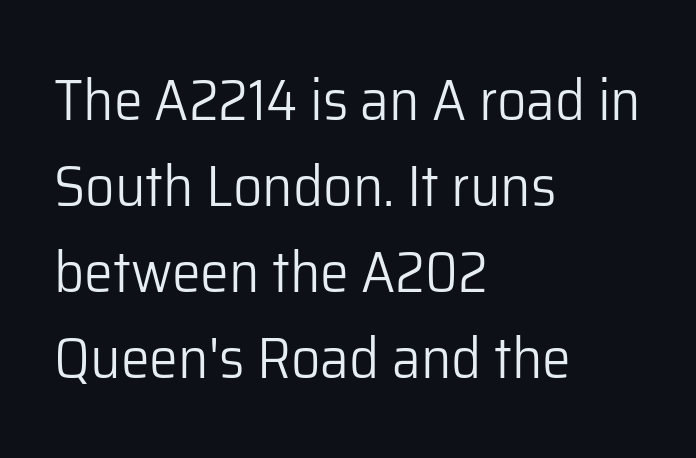
The font family rendered here belongs to the sans-serif group. Words appear dense and cohesive because spacing is normal. This sample uses an upright cut, with every glyph sitting square on the baseline. The letterforms sit at book weight or below. Each row of text sits above clean, open space.
